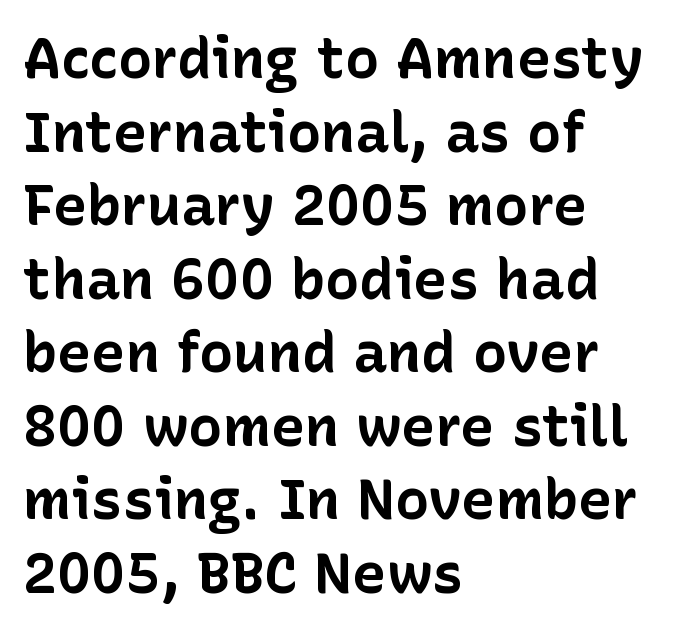
Letter spacing: default. The characters look thick and weighty, a clear bold. Looks like regular typesetting: each glyph gets only the width it needs. Nobody drew a line under any word here.
